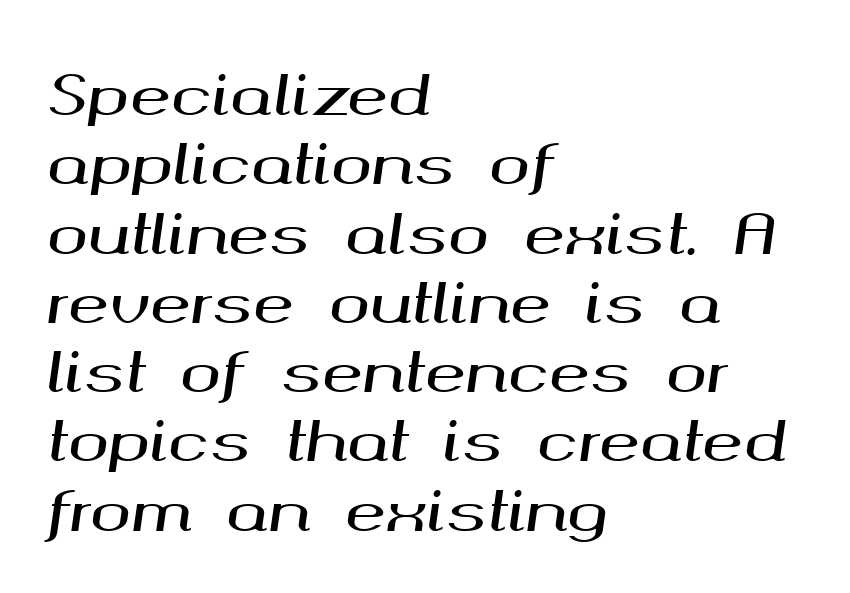
Short and long lines alike share a common starting point at left. Is this a fixed-width face? No — the glyphs have proportional, varying widths. Standard letterfit; no display-style spreading of the glyphs. The space between consecutive lines is moderate.
